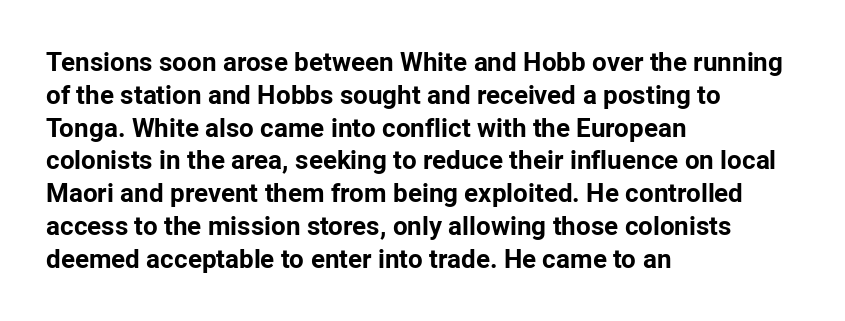
Reading down the column, the eye jumps a familiar distance to each next line. The passage shown is not underscored anywhere. Its strokes are broad and dark, the hallmark of bold type. Quick note: not italic, upright. Observe the ordinary spacing: letters are neighbours, not strangers. Line beginnings align vertically; line endings do not.
